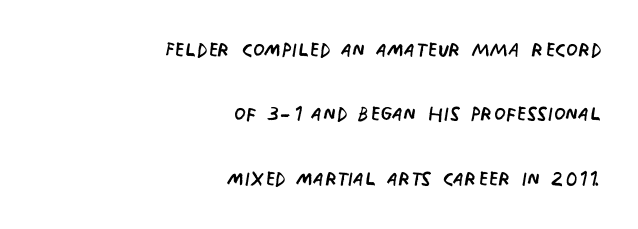
The image shows 27 px text type; set right-aligned, loose line spacing (2.38x), normal letter spacing, not underlined.
